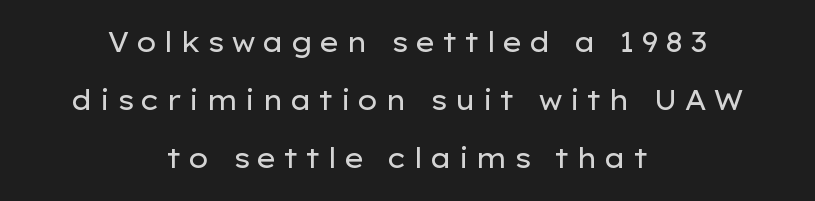
The specimen omits any rule beneath the text block's lines. Vertical spacing — loose. How are the letters spaced? Widely, with obvious added tracking. The typography opts for an upright posture over an oblique one. Layout note: lines centered.
